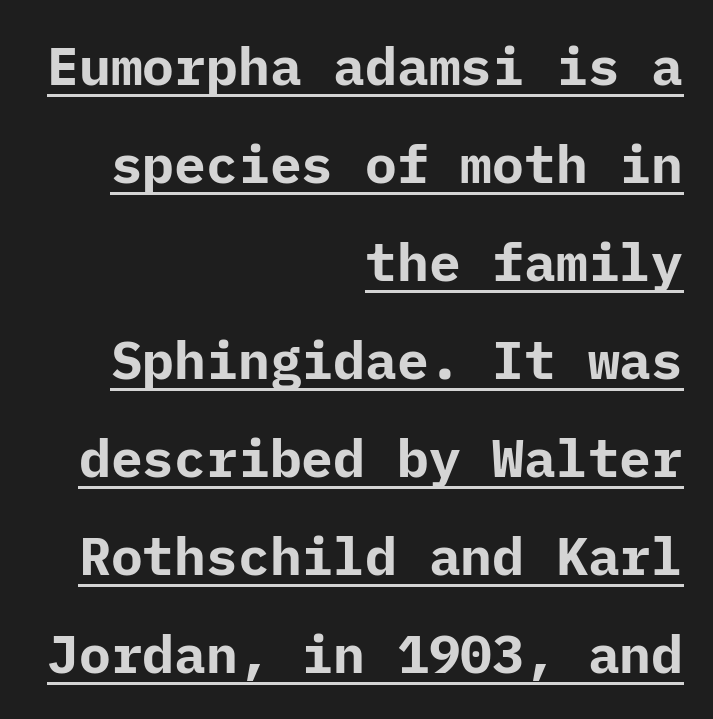
Q: Is the text bold? A: Yes.
Q: Is the text italic (slanted)? A: No, it is upright.
Q: Is the typeface a serif or a sans-serif typeface? A: Sans-serif.
Q: Is the text underlined? A: Yes.
Q: How is the paragraph aligned? A: Right-aligned.
Q: Is the spacing between letters normal or unusually wide? A: Normal.
Q: Width (condensed, normal, or wide)? A: Normal.
Q: Stroke contrast? A: Low.
Q: x-height? A: Medium.
